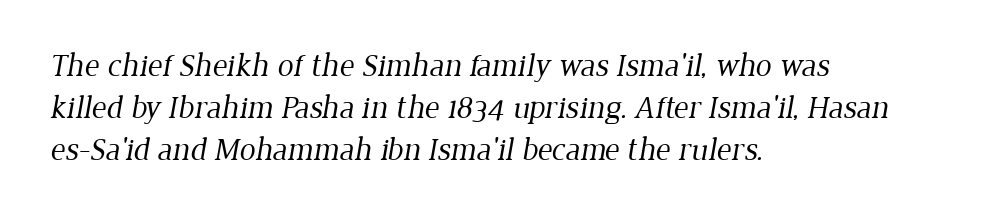
The image shows 32 px regular-weight serif type; set left-aligned, normal line spacing (1.32x), normal letter spacing, not underlined; low stroke contrast and a medium x-height.
